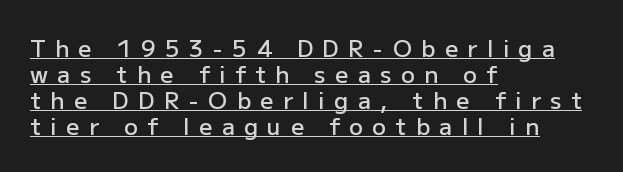
{"italic": "no", "bold": "semi", "underline": "yes", "align": "left", "line_spacing": "tight", "line_spacing_ratio": 1.13, "letter_spacing": "wide", "letter_spacing_em": 0.41, "glyph_px": 23}
